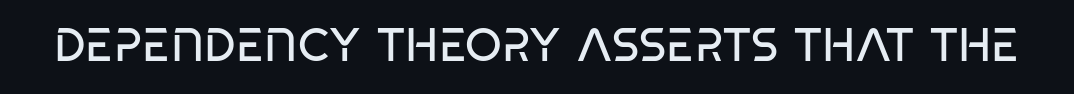
The image shows 47 px regular-weight, condensed sans-serif type; set normal letter spacing, not underlined; low stroke contrast and a large x-height.
